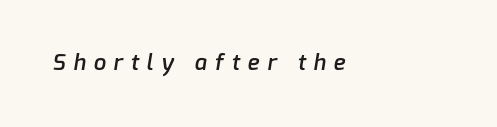
The ragged edge is on the right, which tells us the setting is flush left. Summary of weight: moderately heavy, a semibold. Compared with typical body copy, the letter spacing here is much looser. The string is rendered with underlining switched off.
